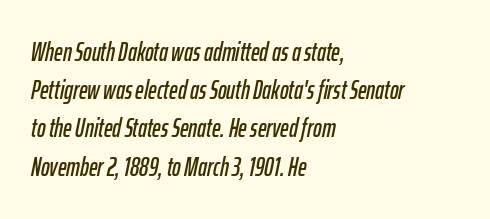
The image shows 26 px text type, italic (leaning right); set left-aligned, normal line spacing (1.47x), normal letter spacing, not underlined.
